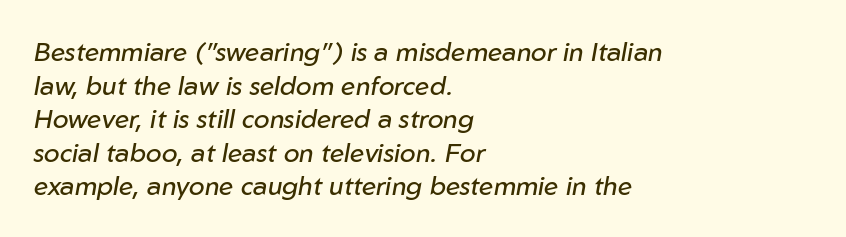
Q: Is the text bold? A: No.
Q: Is the text italic (slanted)? A: Yes, it leans right by about 10 degrees.
Q: Is the text underlined? A: No.
Q: How is the paragraph aligned? A: Left-aligned.
Q: Is the spacing between letters normal or unusually wide? A: Normal.
Q: Is the spacing between lines tight, normal or loose? A: Normal.
